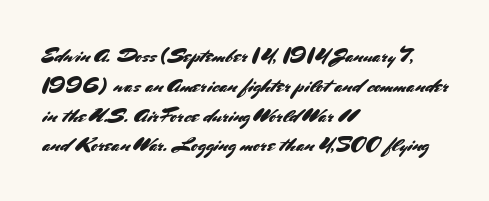
{"underline": "no", "align": "left", "line_spacing": "normal", "line_spacing_ratio": 1.42, "letter_spacing": "normal", "letter_spacing_em": 0.0, "glyph_px": 21}
